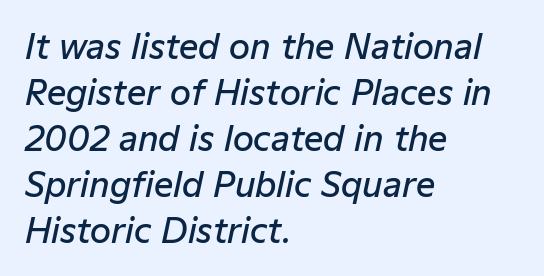
{"italic": "yes", "lean": "right", "slant_degrees": 12, "bold": "semi", "weight": "semibold", "width": "normal", "stroke_contrast": "low", "x_height": "medium", "monospaced": "no", "underline": "no", "align": "left", "line_spacing": "normal", "line_spacing_ratio": 1.35, "letter_spacing": "normal", "letter_spacing_em": 0.0, "glyph_px": 34}
